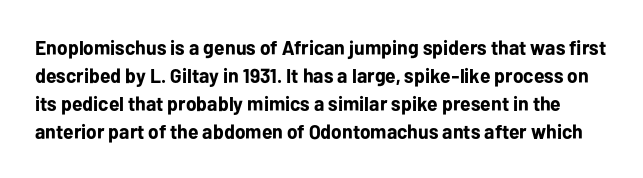
The words here are not underlined. Students, note that the glyphs here touch the page at normal intervals. These lines were composed using upright roman letters. Caption: bold face, heavy strokes.
